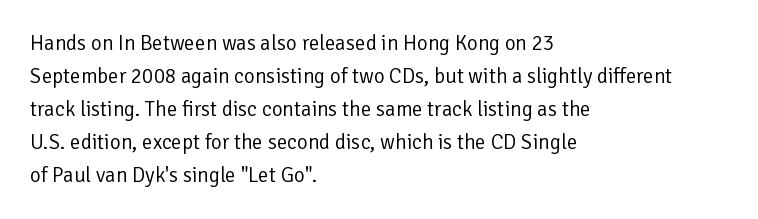
The image shows 21 px text type, upright; set left-aligned, normal line spacing (1.57x), normal letter spacing, not underlined.
